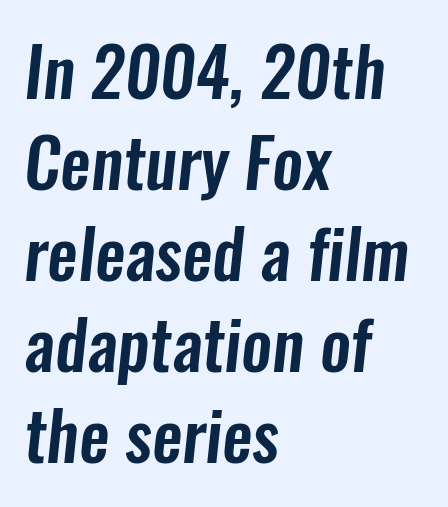
The image shows 68 px condensed sans-serif type; set left-aligned, normal line spacing (1.34x), normal letter spacing, not underlined; low stroke contrast and a medium x-height.
